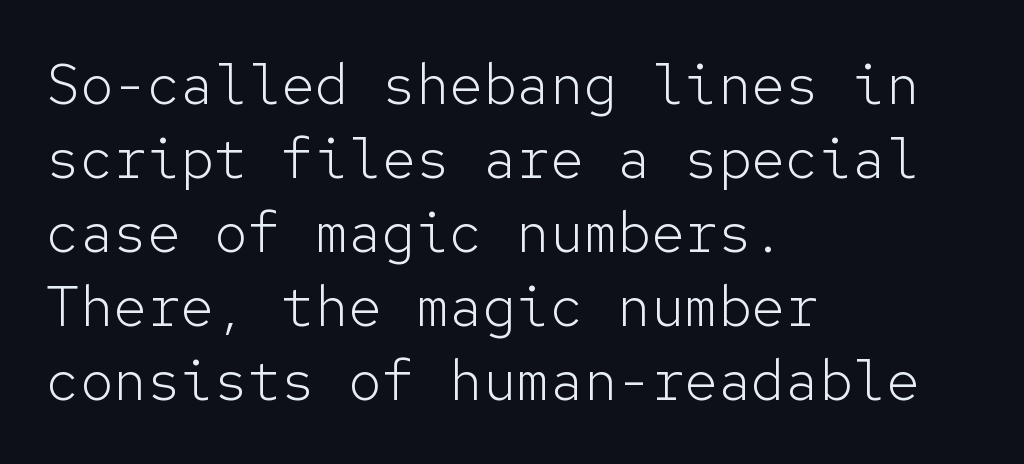
Q: Is the text bold? A: No.
Q: Is the text italic (slanted)? A: No, it is upright.
Q: Is the typeface a serif or a sans-serif typeface? A: Sans-serif.
Q: Is the text underlined? A: No.
Q: How is the paragraph aligned? A: Left-aligned.
Q: Is the spacing between letters normal or unusually wide? A: Normal.
Q: Is the spacing between lines tight, normal or loose? A: Normal.
Q: Width (condensed, normal, or wide)? A: Normal.
Q: Stroke contrast? A: Low.
Q: x-height? A: Medium.
Q: Monospaced? A: Yes.
